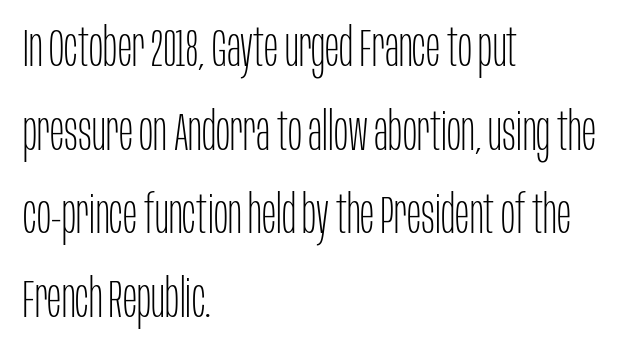
A typesetter would call this zero additional tracking. Weight: not bold — regular or lighter. The lines sit at an ordinary, default distance from one another. Unlike italic type, these characters show no tilt at all.
